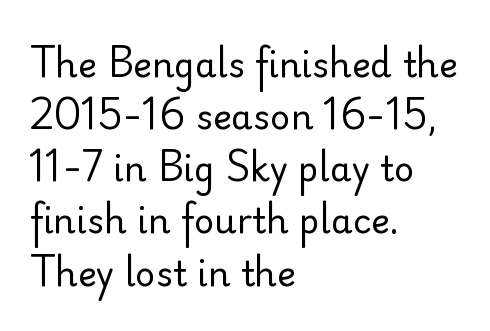
The image shows 35 px regular-weight sans-serif type, upright; set left-aligned, normal line spacing (1.49x), normal letter spacing, not underlined; low stroke contrast and a small x-height.
